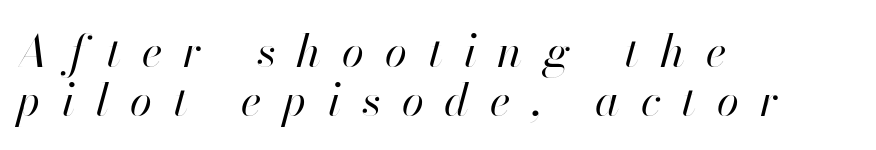
Q: Is the text bold? A: No.
Q: Is the text italic (slanted)? A: Yes, it leans right by about 13 degrees.
Q: Is the text underlined? A: No.
Q: How is the paragraph aligned? A: Left-aligned.
Q: Is the spacing between letters normal or unusually wide? A: Unusually wide.
Q: Is the spacing between lines tight, normal or loose? A: Tight.
Q: Width (condensed, normal, or wide)? A: Normal.
Q: Stroke contrast? A: High.
Q: x-height? A: Small.
Q: Monospaced? A: No.
